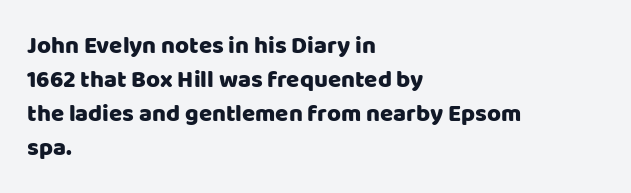
{"italic": "no", "underline": "no", "align": "left", "line_spacing": "normal", "line_spacing_ratio": 1.42, "letter_spacing": "normal", "letter_spacing_em": 0.0, "glyph_px": 24}
